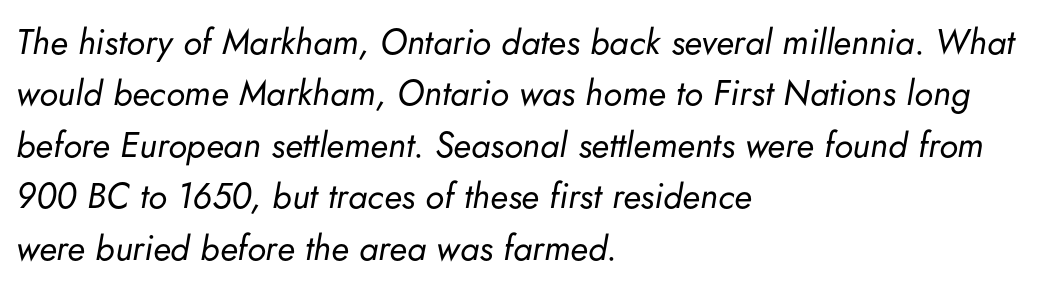
{"italic": "yes", "lean": "right", "slant_degrees": 5, "bold": "no", "weight": "regular", "width": "normal", "stroke_contrast": "low", "x_height": "small", "monospaced": "no", "underline": "no", "align": "left", "line_spacing": "normal", "line_spacing_ratio": 1.47, "letter_spacing": "normal", "letter_spacing_em": 0.0, "glyph_px": 35}
